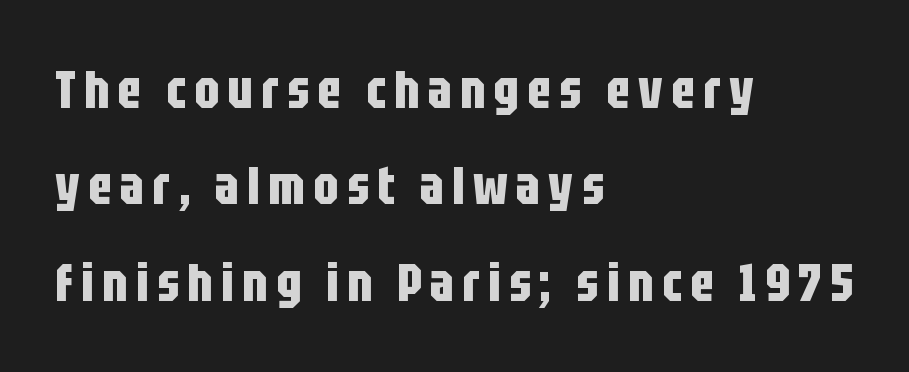
{"serif": "no", "italic": "no", "bold": "yes", "weight": "bold", "width": "condensed", "stroke_contrast": "low", "x_height": "large", "monospaced": "no", "underline": "no", "align": "left", "line_spacing_ratio": 1.82, "glyph_px": 53}
